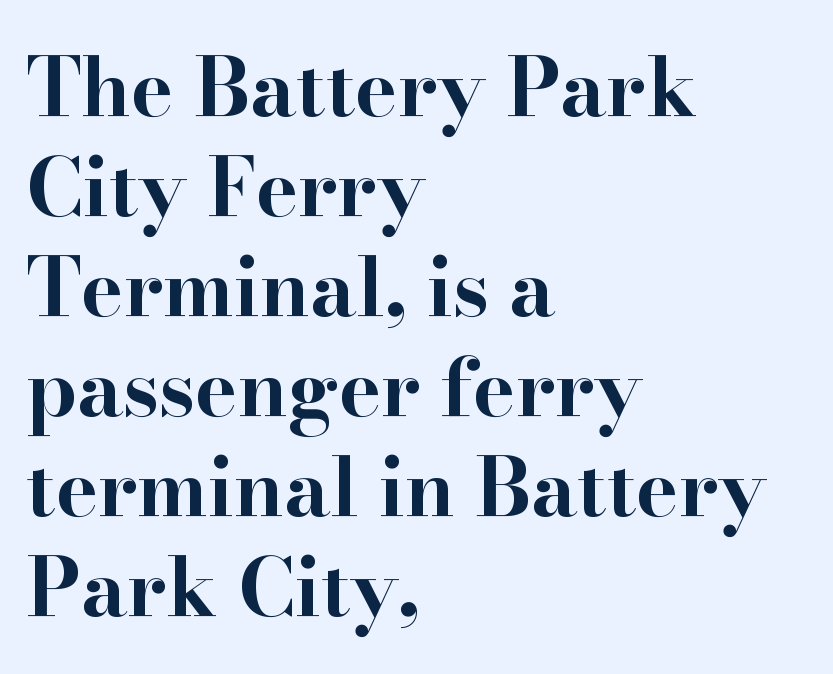
Q: Is the text bold? A: Yes.
Q: Is the text italic (slanted)? A: No, it is upright.
Q: Is the typeface a serif or a sans-serif typeface? A: Serif.
Q: Is the text underlined? A: No.
Q: How is the paragraph aligned? A: Left-aligned.
Q: Is the spacing between letters normal or unusually wide? A: Normal.
Q: Is the spacing between lines tight, normal or loose? A: Normal.
Q: Width (condensed, normal, or wide)? A: Wide.
Q: Stroke contrast? A: High.
Q: x-height? A: Small.
Q: Monospaced? A: No.
